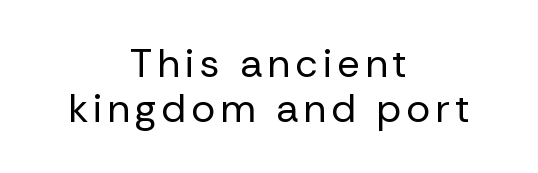
The image shows 40 px regular-weight sans-serif type, upright; set centered, tight line spacing (1.13x), not underlined; low stroke contrast and a medium x-height.
